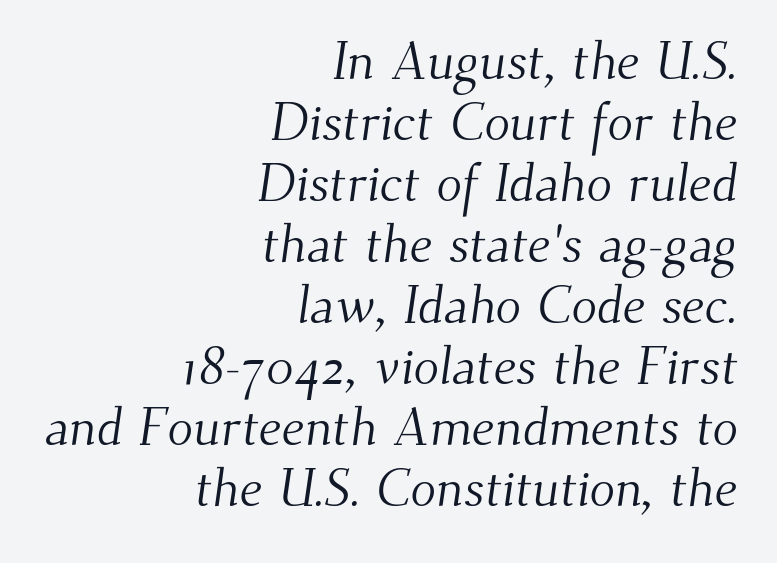
The image shows 53 px light serif type; set right-aligned, tight line spacing (1.15x), normal letter spacing, not underlined; medium stroke contrast and a small x-height.
